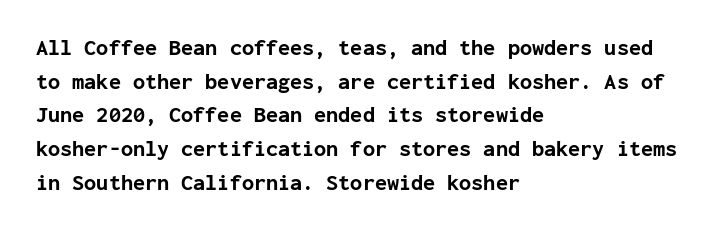
Q: Is the text bold? A: Yes.
Q: Is the text italic (slanted)? A: No, it is upright.
Q: Is the text underlined? A: No.
Q: How is the paragraph aligned? A: Left-aligned.
Q: Is the spacing between letters normal or unusually wide? A: Normal.
Q: Is the spacing between lines tight, normal or loose? A: Normal.
